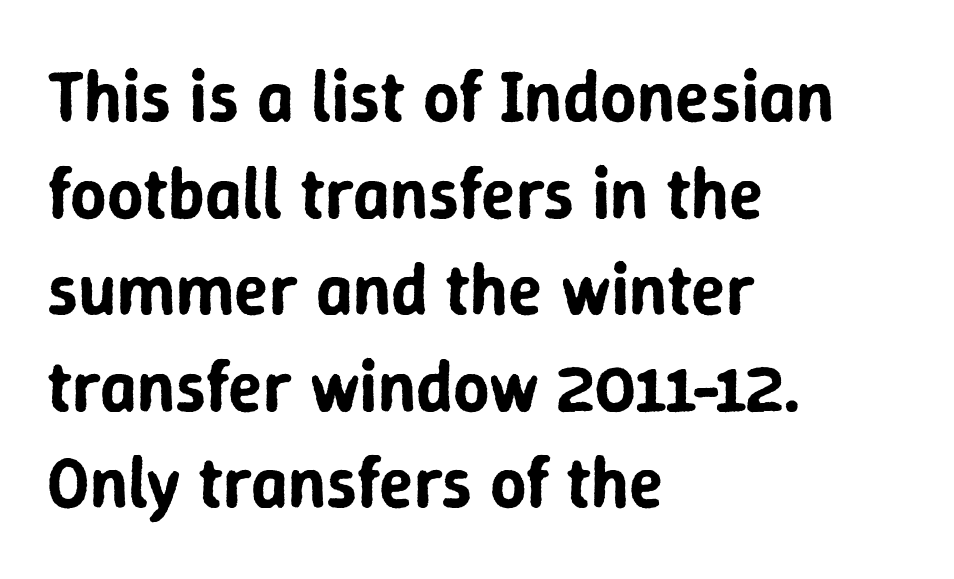
Q: Is the text italic (slanted)? A: No, it is upright.
Q: Is the typeface a serif or a sans-serif typeface? A: Sans-serif.
Q: Is the text underlined? A: No.
Q: How is the paragraph aligned? A: Left-aligned.
Q: Is the spacing between letters normal or unusually wide? A: Normal.
Q: Is the spacing between lines tight, normal or loose? A: Normal.
Q: Width (condensed, normal, or wide)? A: Normal.
Q: Stroke contrast? A: Low.
Q: x-height? A: Medium.
Q: Monospaced? A: No.
